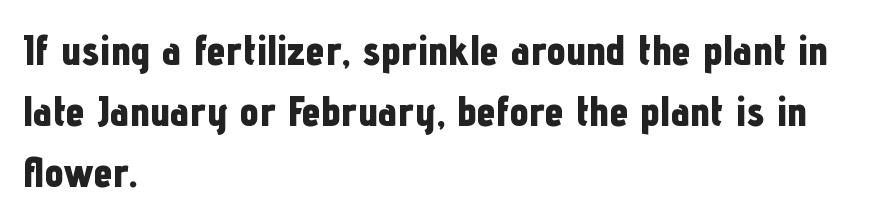
{"serif": "no", "italic": "no", "bold": "yes", "weight": "bold", "width": "condensed", "stroke_contrast": "low", "x_height": "medium", "monospaced": "no", "underline": "no", "align": "left", "line_spacing": "normal", "line_spacing_ratio": 1.42, "letter_spacing": "normal", "letter_spacing_em": 0.0, "glyph_px": 43}
